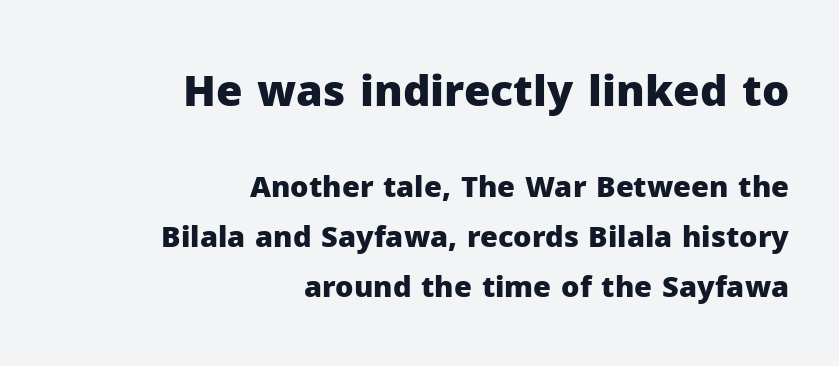
This rendering employs a face without finishing strokes, i.e., a sans-serif. The setting favours the right margin, as signatures and pull-quotes sometimes do. Look at the tracking — it's just the regular setting, nothing added. Ascenders rise straight up at ninety degrees. A dark, heavy texture on the line: the type is bold. Only glyphs here, with clear space below each row.
